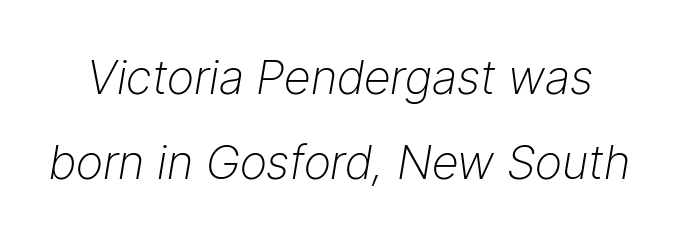
Q: Is the text bold? A: No.
Q: Is the text italic (slanted)? A: Yes, it leans right by about 9 degrees.
Q: Is the text underlined? A: No.
Q: Is the spacing between letters normal or unusually wide? A: Normal.
Q: Width (condensed, normal, or wide)? A: Normal.
Q: Stroke contrast? A: Low.
Q: x-height? A: Medium.
Q: Monospaced? A: No.
